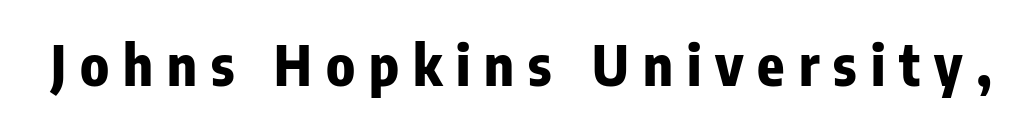
Looks like regular typesetting: each glyph gets only the width it needs. Underlining? Definitely not there. Glyph-to-glyph distance is far greater than everyday printed text. Rendered with straight, roman letterforms. Weight: bold.
